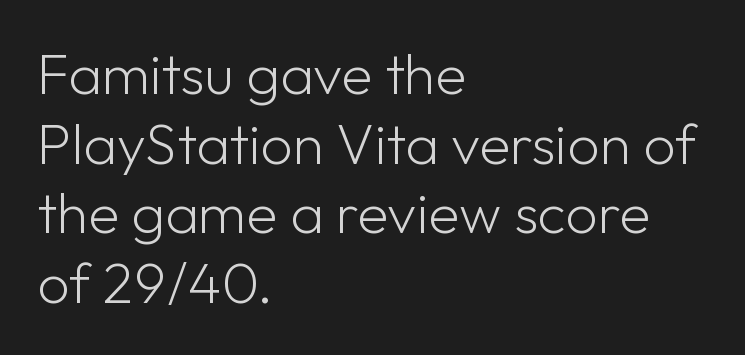
Q: Is the text bold? A: No.
Q: Is the text italic (slanted)? A: No, it is upright.
Q: Is the typeface a serif or a sans-serif typeface? A: Sans-serif.
Q: Is the text underlined? A: No.
Q: How is the paragraph aligned? A: Left-aligned.
Q: Is the spacing between letters normal or unusually wide? A: Normal.
Q: Width (condensed, normal, or wide)? A: Normal.
Q: Stroke contrast? A: Low.
Q: x-height? A: Medium.
Q: Monospaced? A: No.
